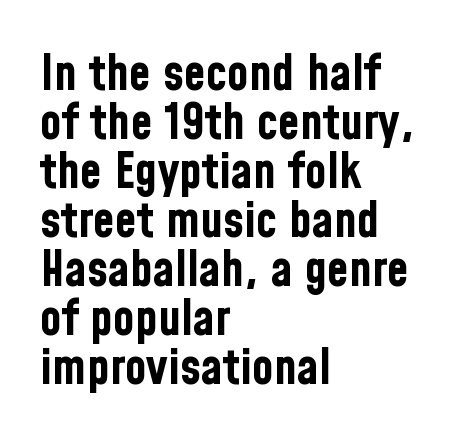
{"serif": "no", "italic": "no", "bold": "yes", "weight": "bold", "width": "condensed", "stroke_contrast": "low", "x_height": "medium", "monospaced": "no", "underline": "no", "align": "left", "line_spacing": "tight", "line_spacing_ratio": 0.98, "letter_spacing": "normal", "letter_spacing_em": 0.0, "glyph_px": 50}
